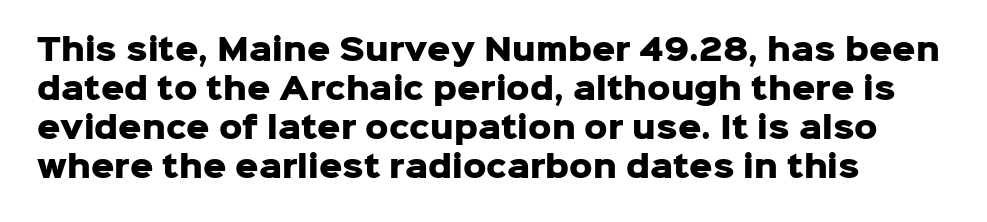
The image shows 29 px heavy sans-serif type, upright; set normal line spacing (1.35x), normal letter spacing, not underlined; low stroke contrast and a medium x-height.
